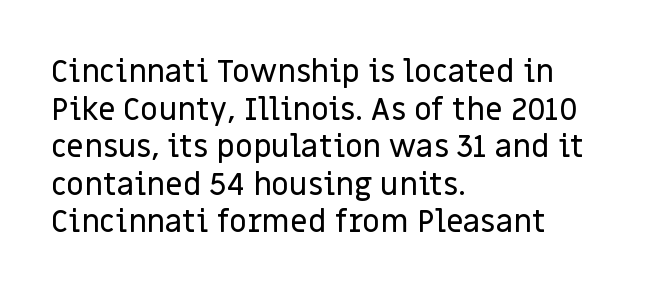
Q: Is the text italic (slanted)? A: No, it is upright.
Q: Is the typeface a serif or a sans-serif typeface? A: Sans-serif.
Q: Is the text underlined? A: No.
Q: How is the paragraph aligned? A: Left-aligned.
Q: Is the spacing between letters normal or unusually wide? A: Normal.
Q: Width (condensed, normal, or wide)? A: Normal.
Q: Stroke contrast? A: Low.
Q: x-height? A: Large.
Q: Monospaced? A: No.
